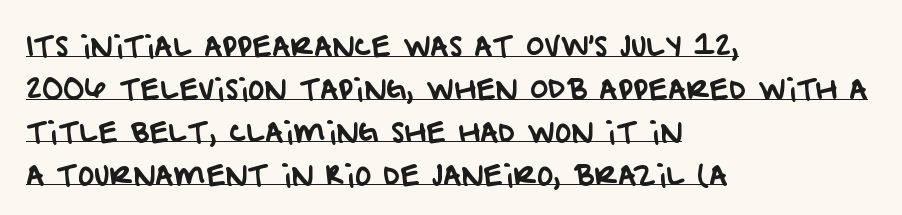
Looks like someone drew a line under every word here. Caption: multi-line text, flush left, ragged right. The rows are spaced the way most documents space them. Proportional: the letters do not fall into vertical columns. Short note: letters normally spaced. The passage shown is typeset with a sans-serif family.
